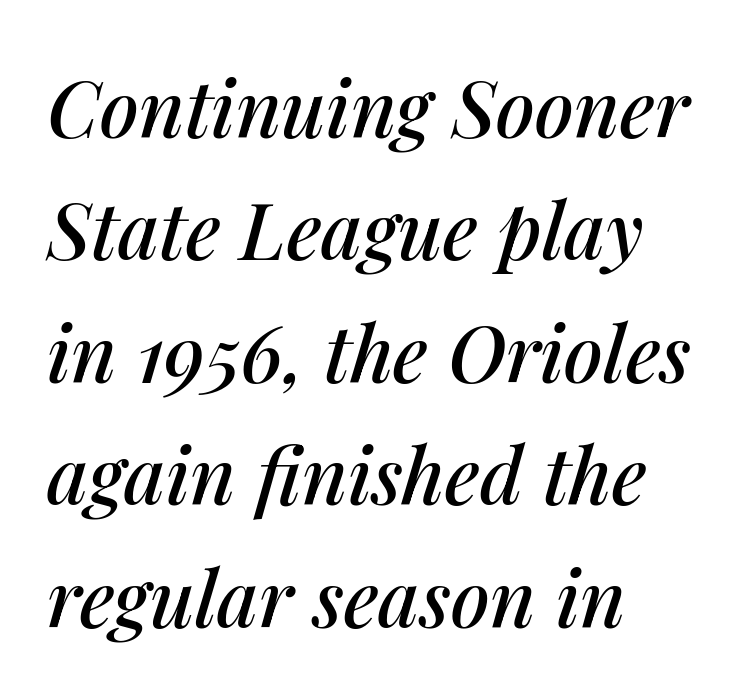
The image shows 78 px text type, italic (leaning right); set left-aligned, normal line spacing (1.57x), normal letter spacing, not underlined; medium stroke contrast and a medium x-height.
